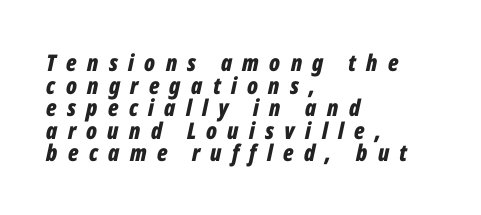
{"italic": "yes", "lean": "right", "slant_degrees": 12, "bold": "yes", "underline": "no", "align": "left", "line_spacing": "tight", "line_spacing_ratio": 0.98, "letter_spacing": "wide", "letter_spacing_em": 0.45, "glyph_px": 23}
